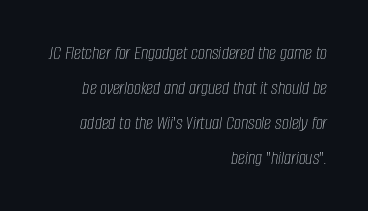
{"italic": "yes", "lean": "right", "slant_degrees": 8, "bold": "no", "underline": "no", "align": "right", "line_spacing_ratio": 1.75, "letter_spacing": "normal", "letter_spacing_em": 0.0, "glyph_px": 20}
